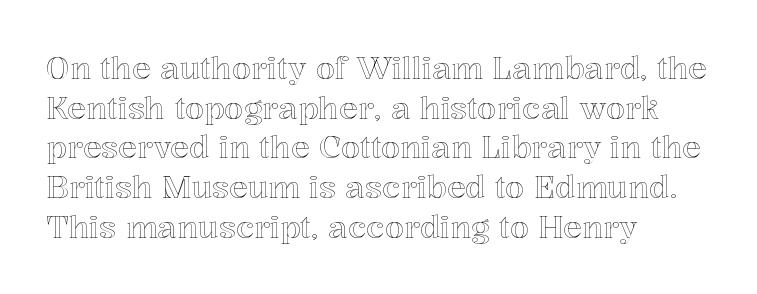
Q: Is the text italic (slanted)? A: No, it is upright.
Q: Is the text underlined? A: No.
Q: How is the paragraph aligned? A: Left-aligned.
Q: Is the spacing between letters normal or unusually wide? A: Normal.
Q: Is the spacing between lines tight, normal or loose? A: Normal.
Q: Width (condensed, normal, or wide)? A: Normal.
Q: x-height? A: Medium.
Q: Monospaced? A: No.
